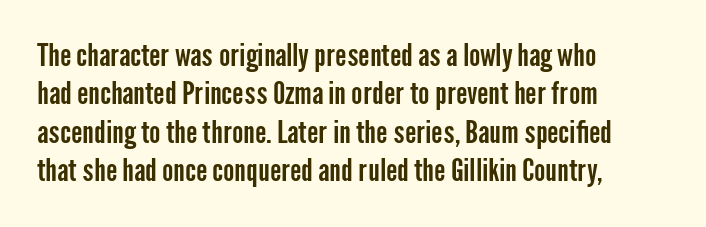
{"serif": "no", "italic": "no", "width": "condensed", "stroke_contrast": "low", "x_height": "medium", "monospaced": "no", "underline": "no", "align": "left", "line_spacing": "normal", "line_spacing_ratio": 1.28, "letter_spacing": "normal", "letter_spacing_em": 0.0, "glyph_px": 30}
